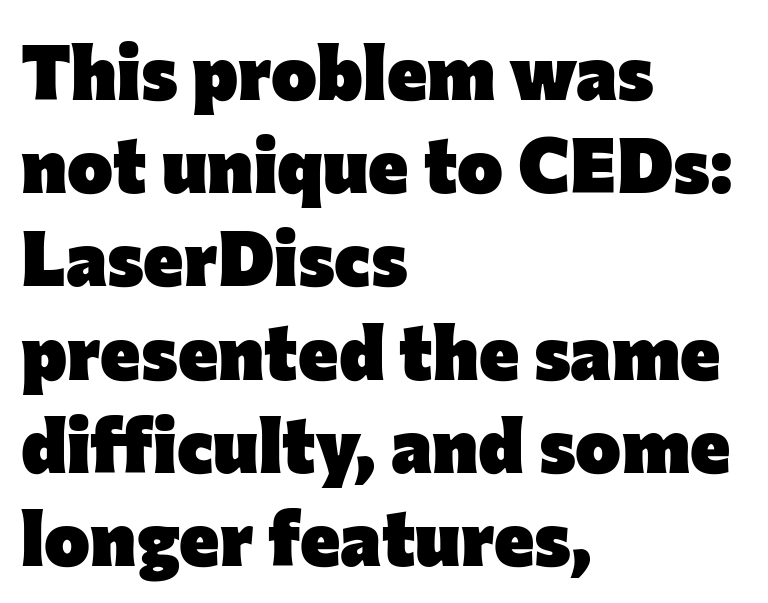
Q: Is the text bold? A: Yes.
Q: Is the text italic (slanted)? A: No, it is upright.
Q: Is the typeface a serif or a sans-serif typeface? A: Sans-serif.
Q: Is the text underlined? A: No.
Q: How is the paragraph aligned? A: Left-aligned.
Q: Is the spacing between letters normal or unusually wide? A: Normal.
Q: Width (condensed, normal, or wide)? A: Normal.
Q: Stroke contrast? A: Low.
Q: x-height? A: Medium.
Q: Monospaced? A: No.
